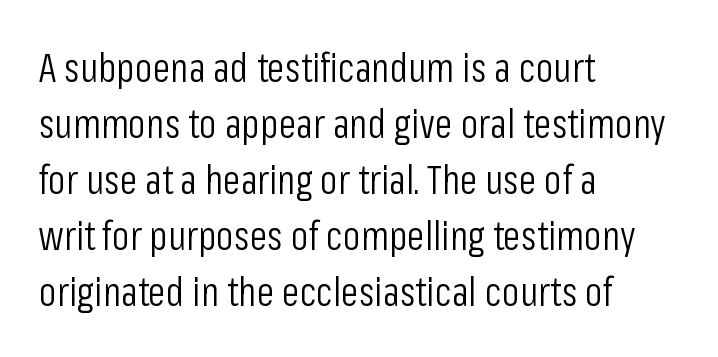
Each new line begins a customary step beneath the previous one. Alignment: flush left. The weight tops out at a normal text grade. In terms of posture, this sample is upright. Font category for this specimen: sans-serif.
